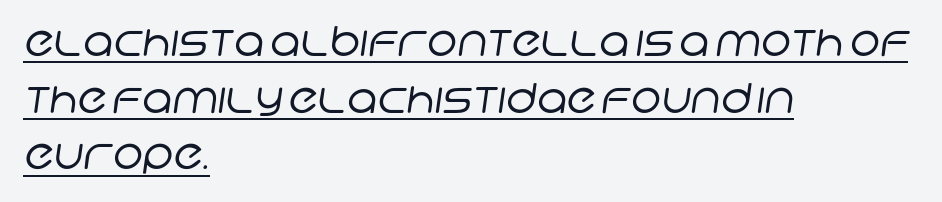
{"serif": "no", "bold": "no", "weight": "regular", "width": "normal", "stroke_contrast": "low", "x_height": "large", "monospaced": "no", "underline": "yes", "align": "left", "line_spacing": "normal", "line_spacing_ratio": 1.38, "letter_spacing": "normal", "letter_spacing_em": 0.0, "glyph_px": 41}
